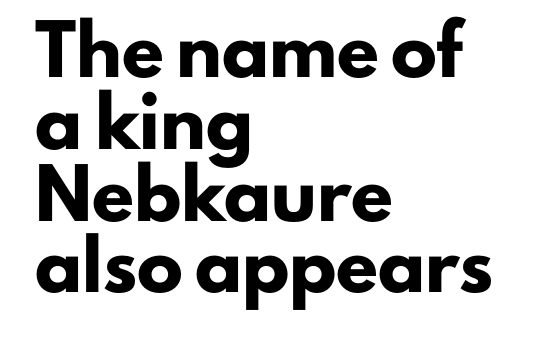
The image shows 46 px heavy sans-serif type, upright; set left-aligned, normal line spacing (1.56x), normal letter spacing, not underlined; low stroke contrast and a small x-height.
